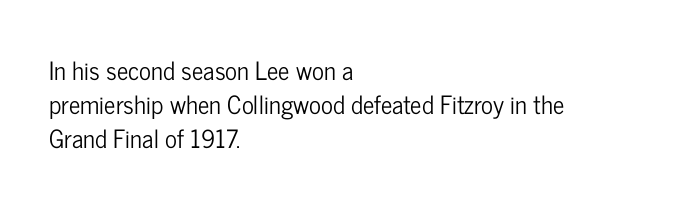
The image shows 25 px text type, upright; set left-aligned, normal line spacing (1.37x), normal letter spacing, not underlined.
